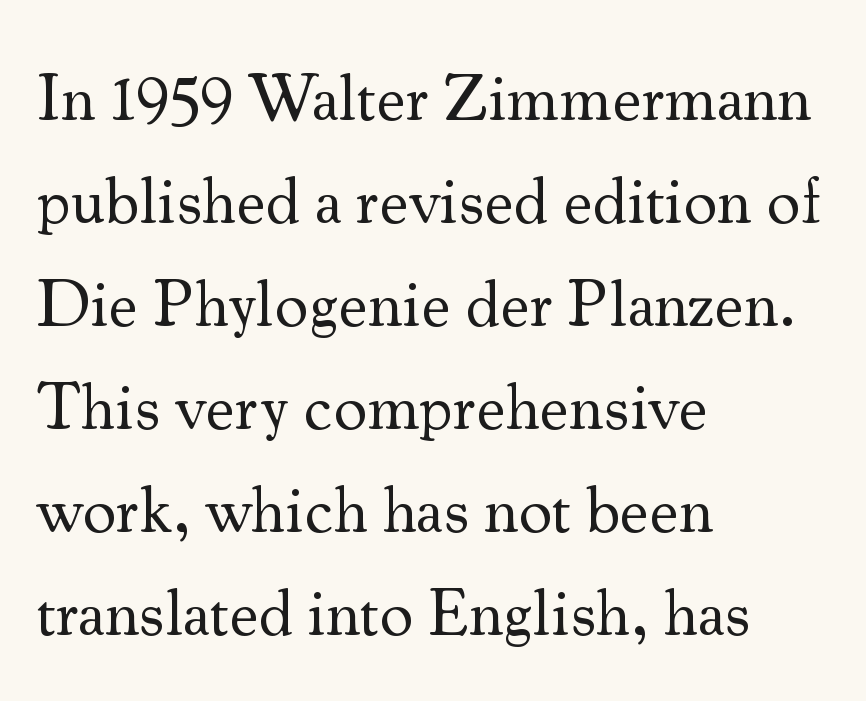
Q: Is the text bold? A: No.
Q: Is the text italic (slanted)? A: No, it is upright.
Q: Is the typeface a serif or a sans-serif typeface? A: Serif.
Q: Is the text underlined? A: No.
Q: How is the paragraph aligned? A: Left-aligned.
Q: Is the spacing between letters normal or unusually wide? A: Normal.
Q: Is the spacing between lines tight, normal or loose? A: Normal.
Q: Width (condensed, normal, or wide)? A: Normal.
Q: Stroke contrast? A: Medium.
Q: x-height? A: Small.
Q: Monospaced? A: No.
